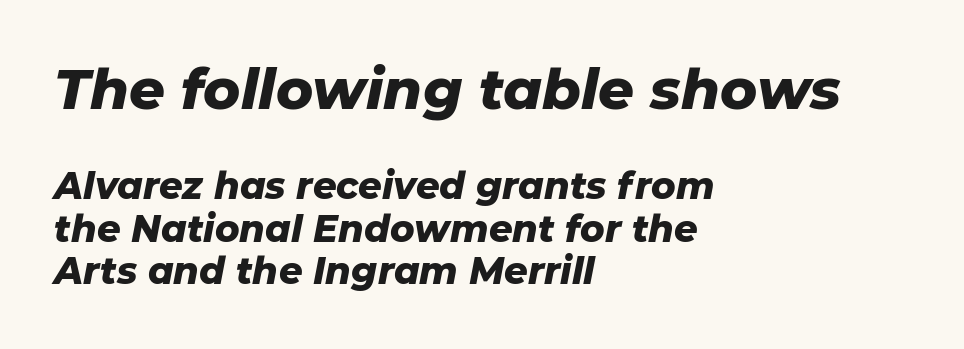
Q: Is the text bold? A: Yes.
Q: Is the text italic (slanted)? A: Yes, it leans right by about 11 degrees.
Q: Is the text underlined? A: No.
Q: How is the paragraph aligned? A: Left-aligned.
Q: Is the spacing between letters normal or unusually wide? A: Normal.
Q: Is the spacing between lines tight, normal or loose? A: Tight.
Q: Which block of text is set in a larger size, the first (top) or the second (bottom)? A: The first (top) one.
Q: Width (condensed, normal, or wide)? A: Normal.
Q: Stroke contrast? A: Low.
Q: x-height? A: Medium.
Q: Monospaced? A: No.
